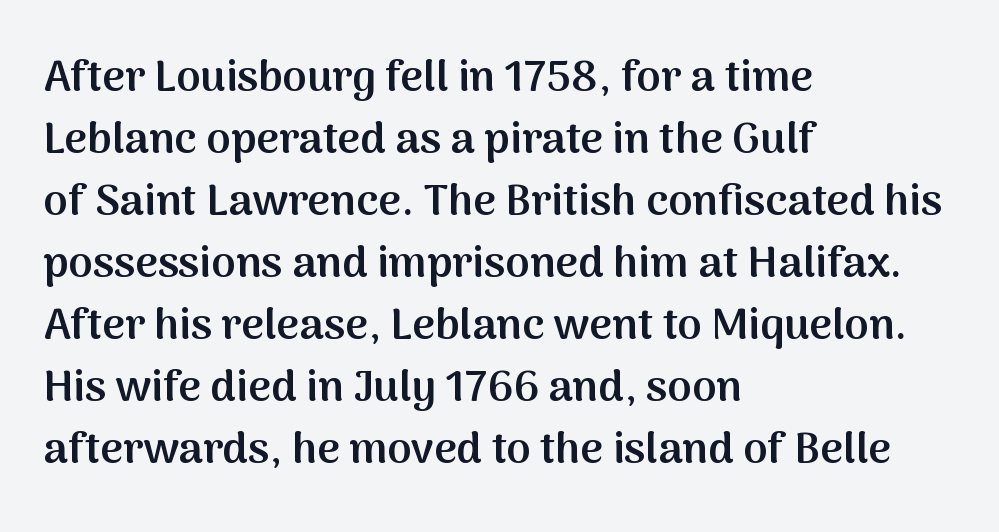
The space directly below the letters is spotless. Character widths vary here, with narrow letters taking less room than wide ones. The designer went with a sans here, leaving each stem footless. Posture: straight, roman, zero tilt.
